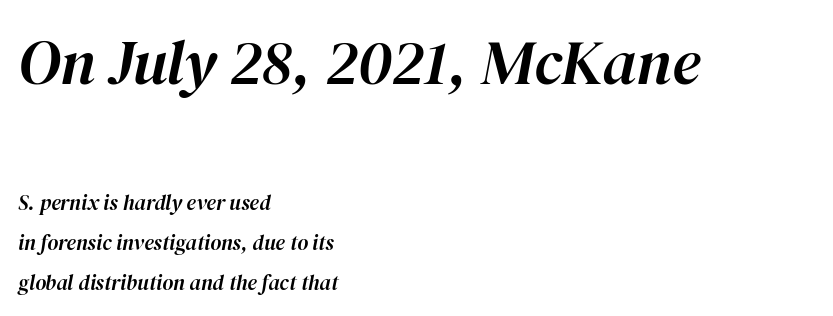
Q: Is the text italic (slanted)? A: Yes, it leans right by about 12 degrees.
Q: Is the text underlined? A: No.
Q: How is the paragraph aligned? A: Left-aligned.
Q: Is the spacing between letters normal or unusually wide? A: Normal.
Q: Is the spacing between lines tight, normal or loose? A: Loose.
Q: Which block of text is set in a larger size, the first (top) or the second (bottom)? A: The first (top) one.
Q: Width (condensed, normal, or wide)? A: Normal.
Q: Stroke contrast? A: High.
Q: x-height? A: Medium.
Q: Monospaced? A: No.
